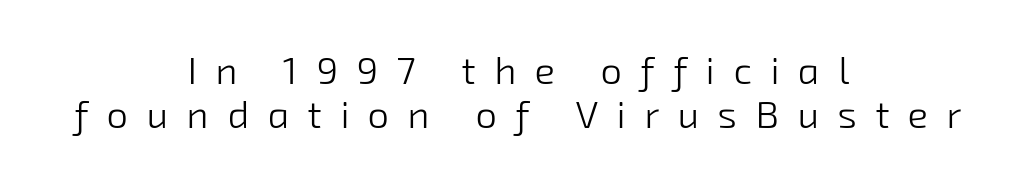
A clean baseline with only descenders dipping below it. Ink coverage per letter is moderate at most. You could only call the tracking loose — the letters float apart. You could not count columns in this text — the font is proportionally spaced.
